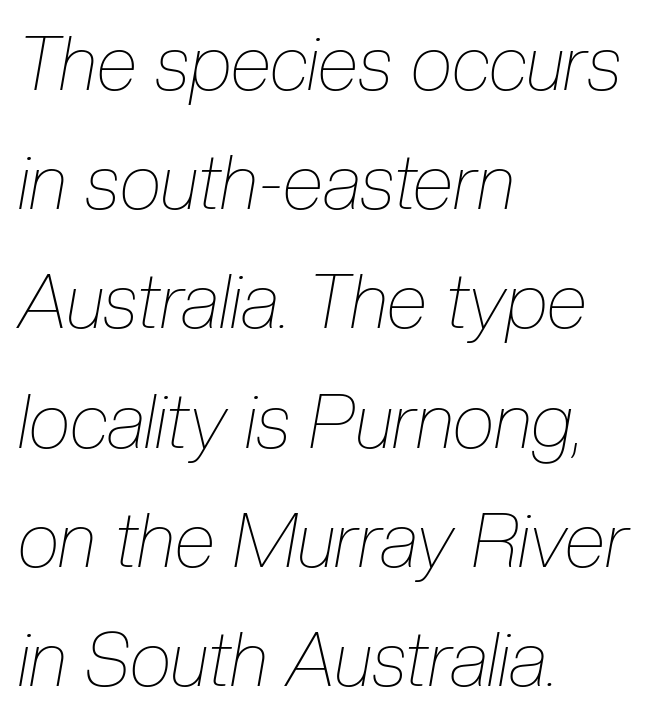
Q: Is the text bold? A: No.
Q: Is the text italic (slanted)? A: Yes, it leans right by about 10 degrees.
Q: Is the text underlined? A: No.
Q: How is the paragraph aligned? A: Left-aligned.
Q: Is the spacing between letters normal or unusually wide? A: Normal.
Q: Is the spacing between lines tight, normal or loose? A: Normal.
Q: Width (condensed, normal, or wide)? A: Condensed.
Q: Stroke contrast? A: Low.
Q: x-height? A: Medium.
Q: Monospaced? A: No.
